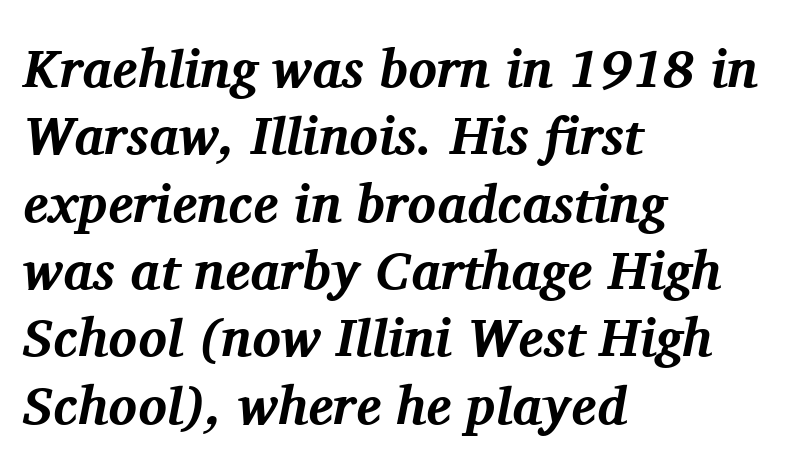
The image shows 53 px bold serif type, italic (leaning right); set left-aligned, normal line spacing (1.27x), normal letter spacing, not underlined; medium stroke contrast and a medium x-height.
